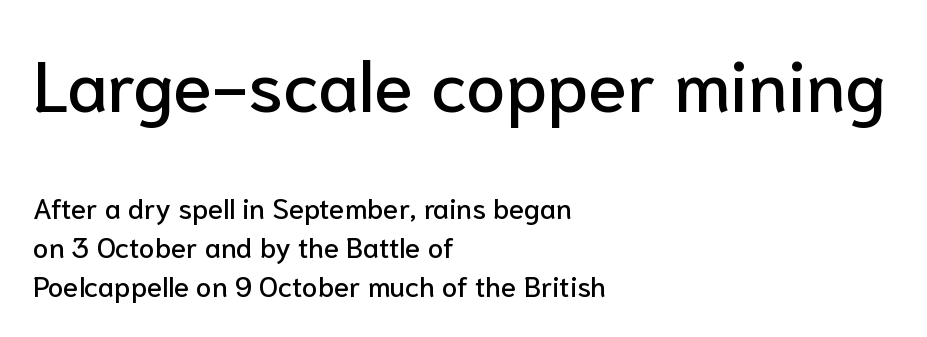
{"serif": "no", "italic": "no", "width": "normal", "stroke_contrast": "low", "x_height": "medium", "monospaced": "no", "underline": "no", "align": "left", "line_spacing": "normal", "line_spacing_ratio": 1.39, "letter_spacing": "normal", "letter_spacing_em": 0.0, "larger_block": "first", "size_ratio": 2.54, "glyph_px": 71}
